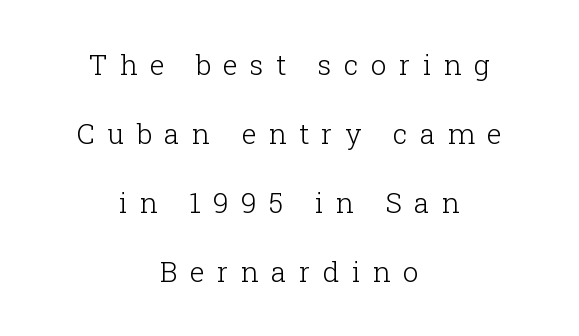
The image shows 28 px light serif type, upright; set centered, loose line spacing (2.47x), unusually wide letter spacing (+0.44 em), not underlined; low stroke contrast and a medium x-height.
